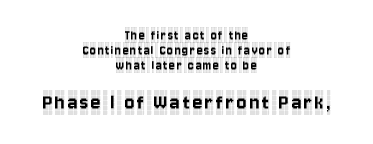
{"italic": "no", "underline": "no", "align": "center", "line_spacing": "tight", "line_spacing_ratio": 1.07, "larger_block": "second", "size_ratio": 1.64, "glyph_px": 23}
